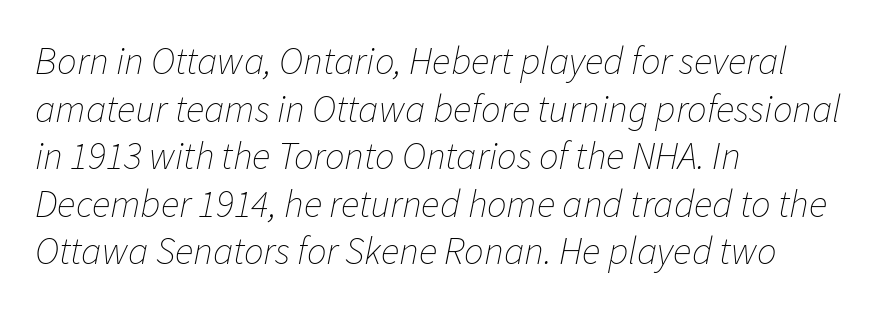
Q: Is the text bold? A: No.
Q: Is the text italic (slanted)? A: Yes, it leans right by about 11 degrees.
Q: Is the text underlined? A: No.
Q: How is the paragraph aligned? A: Left-aligned.
Q: Is the spacing between letters normal or unusually wide? A: Normal.
Q: Width (condensed, normal, or wide)? A: Normal.
Q: Stroke contrast? A: Low.
Q: x-height? A: Medium.
Q: Monospaced? A: No.
